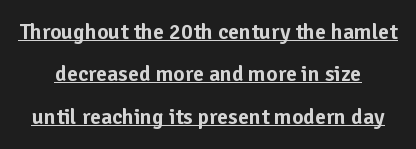
Q: Is the text italic (slanted)? A: No, it is upright.
Q: Is the text underlined? A: Yes.
Q: Is the spacing between letters normal or unusually wide? A: Normal.
Q: Is the spacing between lines tight, normal or loose? A: Loose.
